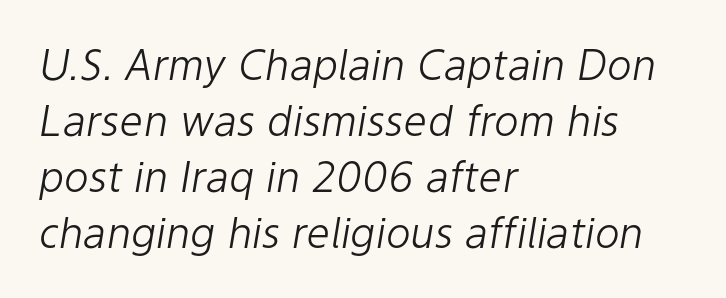
Q: Is the text bold? A: No.
Q: Is the text italic (slanted)? A: Yes, it leans right by about 9 degrees.
Q: Is the text underlined? A: No.
Q: How is the paragraph aligned? A: Left-aligned.
Q: Is the spacing between letters normal or unusually wide? A: Normal.
Q: Is the spacing between lines tight, normal or loose? A: Normal.
Q: Width (condensed, normal, or wide)? A: Normal.
Q: Stroke contrast? A: Low.
Q: x-height? A: Medium.
Q: Monospaced? A: No.
